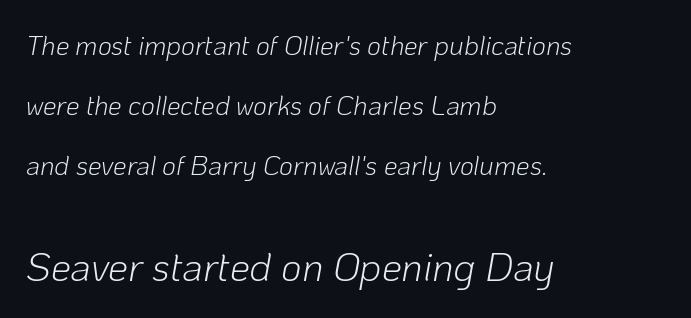
Think of a printed novel: that variable character pitch is what you see here. Is the lower block the larger one? Yes — the lower block carries the bigger type. Is the block centered? No — it sits flush against the left margin. The face used here has a pronounced slope to its letters.
